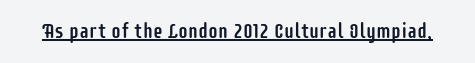
The image shows 20 px text type, upright; set normal letter spacing, underlined.
